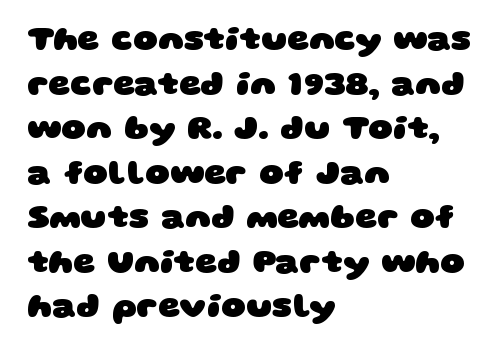
The image shows 34 px heavy, wide sans-serif type; set left-aligned, normal line spacing (1.31x), normal letter spacing, not underlined; low stroke contrast and a large x-height.
